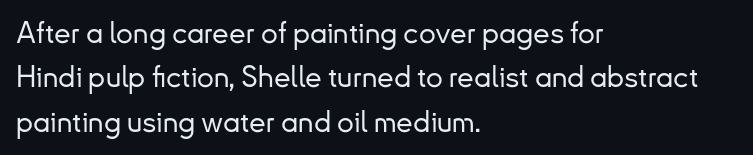
Q: Is the text italic (slanted)? A: No, it is upright.
Q: Is the typeface a serif or a sans-serif typeface? A: Sans-serif.
Q: Is the text underlined? A: No.
Q: How is the paragraph aligned? A: Left-aligned.
Q: Is the spacing between letters normal or unusually wide? A: Normal.
Q: Is the spacing between lines tight, normal or loose? A: Normal.
Q: Width (condensed, normal, or wide)? A: Normal.
Q: Stroke contrast? A: Low.
Q: x-height? A: Small.
Q: Monospaced? A: No.
